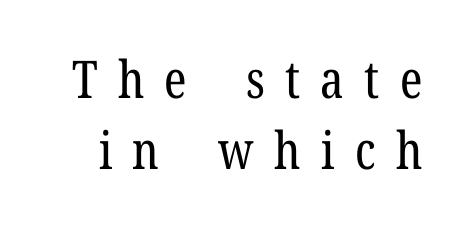
The image shows 52 px regular-weight, condensed serif type, upright; set normal line spacing (1.36x), unusually wide letter spacing (+0.39 em), not underlined; low stroke contrast and a medium x-height.
